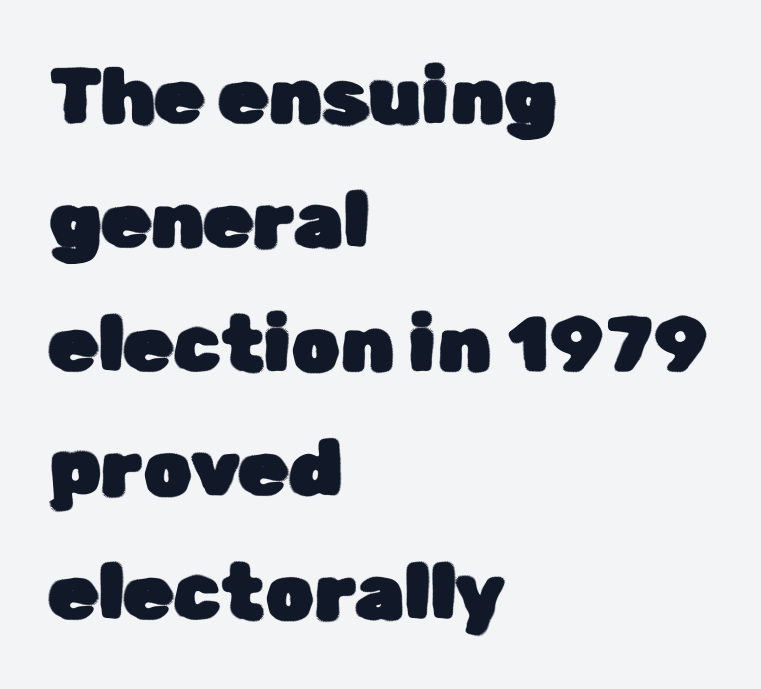
{"serif": "no", "italic": "no", "width": "normal", "stroke_contrast": "low", "x_height": "medium", "monospaced": "no", "underline": "no", "align": "left", "line_spacing": "normal", "line_spacing_ratio": 1.57, "letter_spacing": "normal", "letter_spacing_em": 0.0, "glyph_px": 79}
